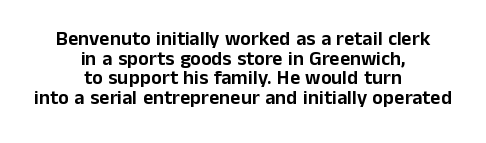
{"italic": "no", "underline": "no", "align": "center", "line_spacing": "tight", "line_spacing_ratio": 0.98, "letter_spacing": "normal", "letter_spacing_em": 0.0, "glyph_px": 20}
